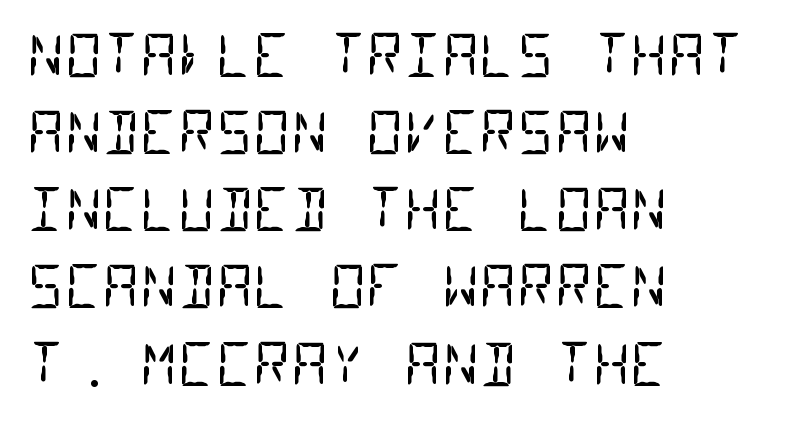
Q: Is the text bold? A: No.
Q: Is the typeface a serif or a sans-serif typeface? A: Sans-serif.
Q: Is the text underlined? A: No.
Q: How is the paragraph aligned? A: Left-aligned.
Q: Is the spacing between letters normal or unusually wide? A: Normal.
Q: Is the spacing between lines tight, normal or loose? A: Normal.
Q: Width (condensed, normal, or wide)? A: Condensed.
Q: Stroke contrast? A: Low.
Q: x-height? A: Large.
Q: Monospaced? A: Yes.
